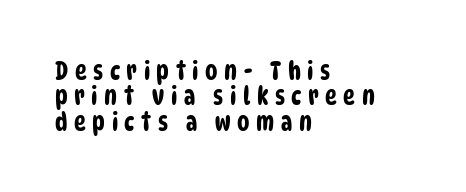
Q: Is the text underlined? A: No.
Q: How is the paragraph aligned? A: Left-aligned.
Q: Is the spacing between letters normal or unusually wide? A: Unusually wide.
Q: Is the spacing between lines tight, normal or loose? A: Tight.
